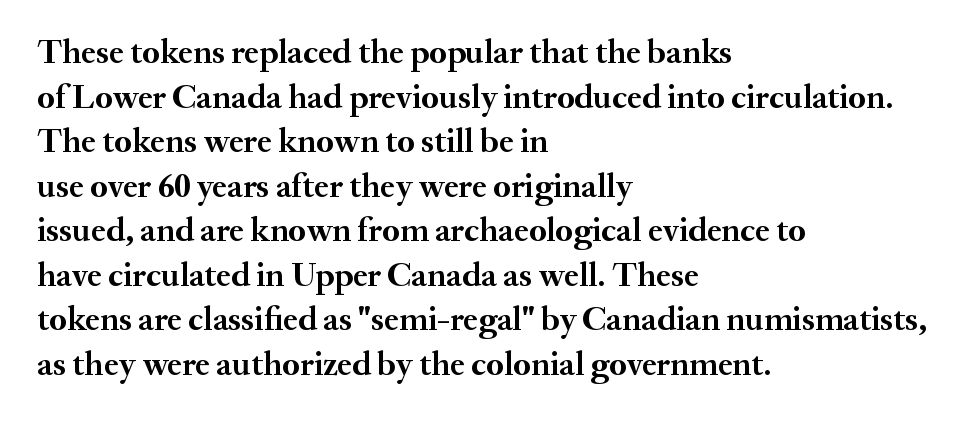
Q: Is the text bold? A: Yes.
Q: Is the text italic (slanted)? A: No, it is upright.
Q: Is the typeface a serif or a sans-serif typeface? A: Serif.
Q: Is the text underlined? A: No.
Q: How is the paragraph aligned? A: Left-aligned.
Q: Is the spacing between letters normal or unusually wide? A: Normal.
Q: Is the spacing between lines tight, normal or loose? A: Normal.
Q: Width (condensed, normal, or wide)? A: Normal.
Q: Stroke contrast? A: Medium.
Q: x-height? A: Small.
Q: Monospaced? A: No.
